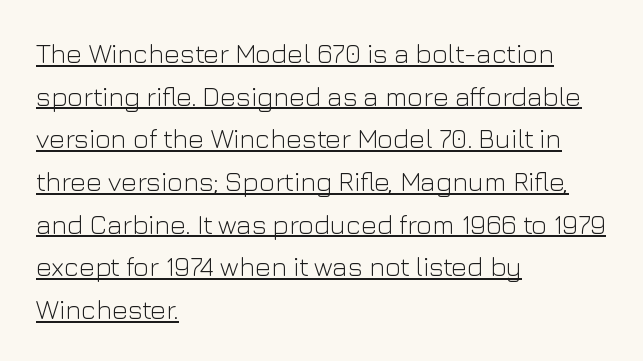
No italicization has been applied; the sample stays upright. The lines in this sample share a left origin and differ only in where they stop. This is not heavy type; no bold has been used. A rule runs beneath these lines of type.
